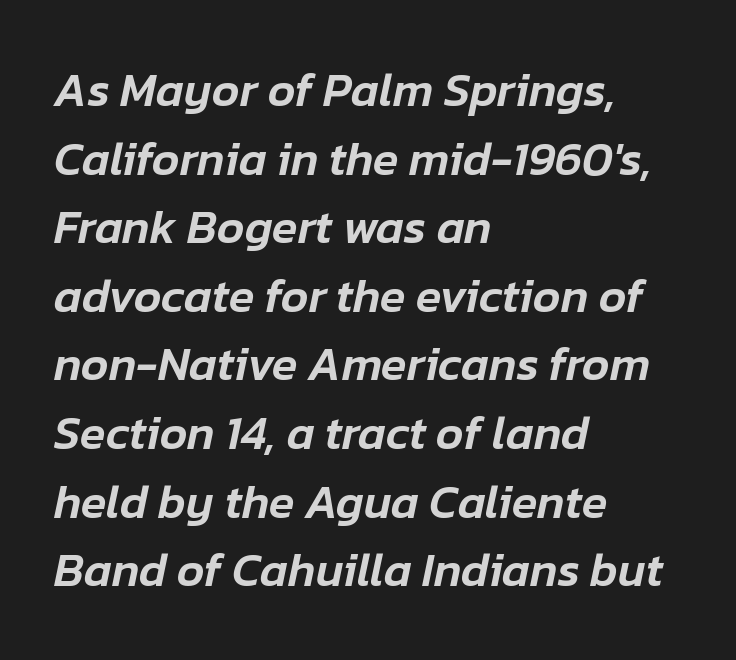
These lines sit exactly where default settings would place them. The passage shown leans; its letterforms are oblique. The ragged edge is on the right, which tells us the setting is flush left. Nobody touched the tracking dial on this one. The zone under the glyphs is completely vacant. The letters advance in unequal steps, a hallmark of proportional type.
